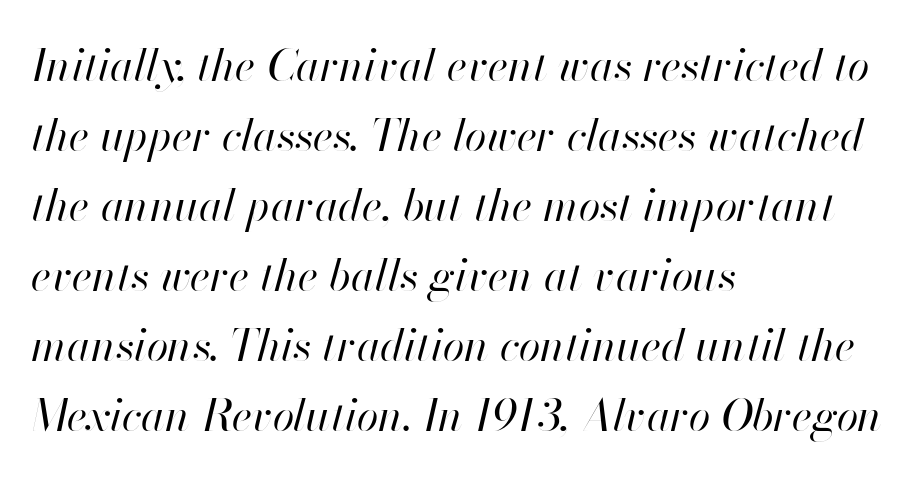
The image shows 44 px regular-weight type, italic (leaning right); set left-aligned, normal line spacing (1.59x), normal letter spacing, not underlined; high stroke contrast and a small x-height.
